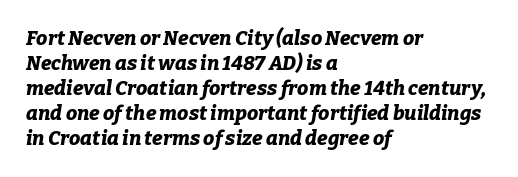
Q: Is the text bold? A: Yes.
Q: Is the text italic (slanted)? A: Yes, it leans right by about 9 degrees.
Q: Is the text underlined? A: No.
Q: How is the paragraph aligned? A: Left-aligned.
Q: Is the spacing between letters normal or unusually wide? A: Normal.
Q: Is the spacing between lines tight, normal or loose? A: Normal.
